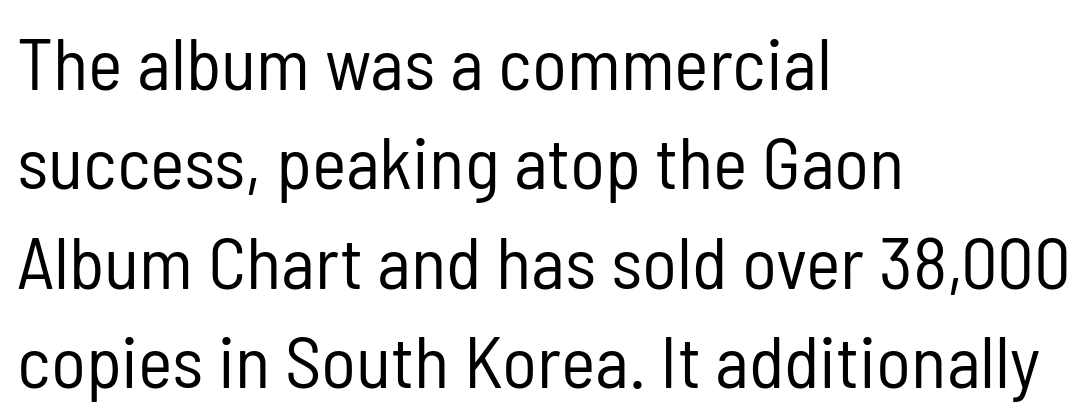
A typesetter would call this proportional, since set widths differ per character. This is not heavy type; no bold has been used. This block has exactly the height ordinary leading produces. Each row of text sits above clean, open space. Which margin do the lines hug? The left one — the right edge is uneven.
